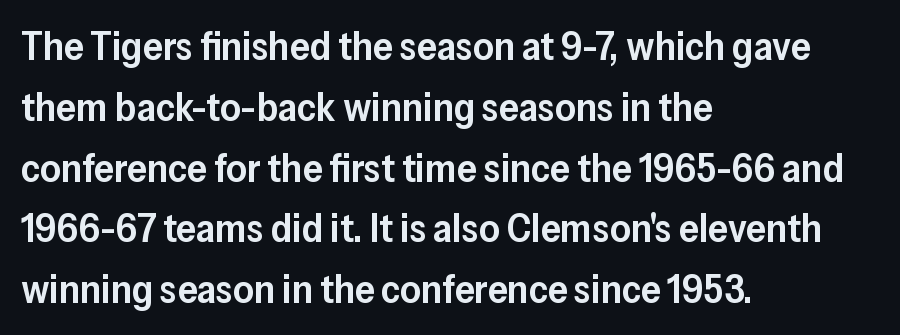
The gaps between neighbouring characters are ordinary and unremarkable. The paragraph has a hard left edge and a soft right edge. The glyphs are unaccompanied by any horizontal stroke below them. The rendering shows plain stroke endings on the letterforms — a sans-serif design.
